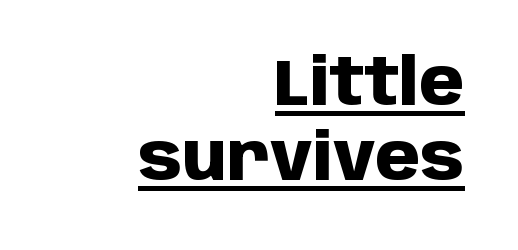
{"serif": "no", "italic": "no", "bold": "yes", "weight": "heavy", "width": "normal", "stroke_contrast": "low", "x_height": "large", "monospaced": "no", "underline": "yes", "align": "right", "line_spacing_ratio": 1.17, "letter_spacing": "normal", "letter_spacing_em": 0.0, "glyph_px": 64}
